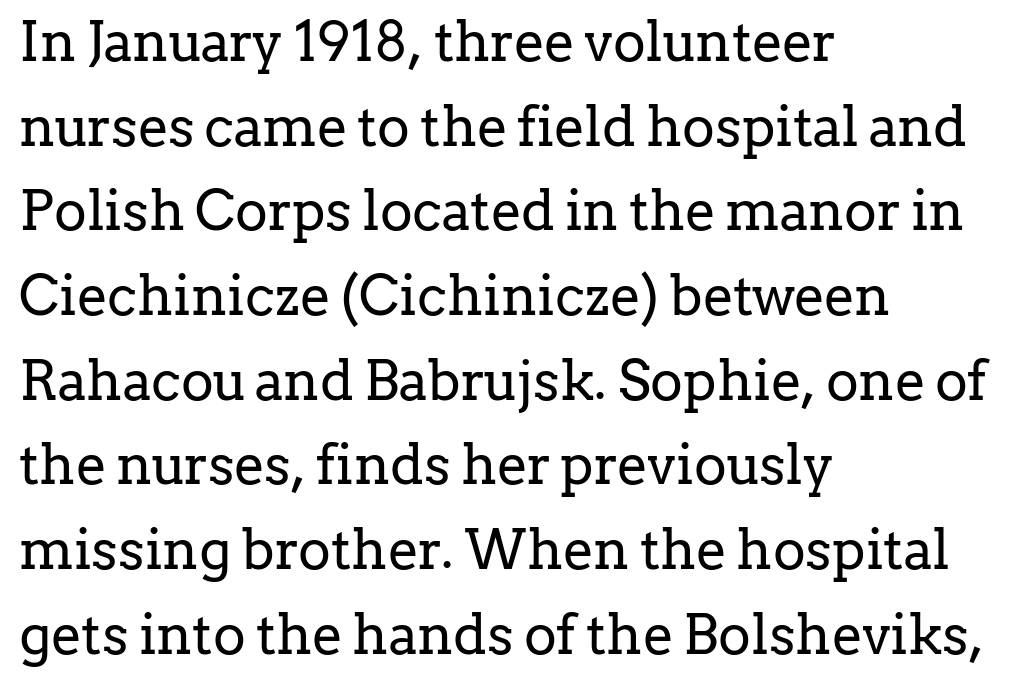
Q: Is the text bold? A: No.
Q: Is the text italic (slanted)? A: No, it is upright.
Q: Is the typeface a serif or a sans-serif typeface? A: Serif.
Q: Is the text underlined? A: No.
Q: How is the paragraph aligned? A: Left-aligned.
Q: Is the spacing between letters normal or unusually wide? A: Normal.
Q: Is the spacing between lines tight, normal or loose? A: Normal.
Q: Width (condensed, normal, or wide)? A: Normal.
Q: Stroke contrast? A: Low.
Q: x-height? A: Medium.
Q: Monospaced? A: No.
